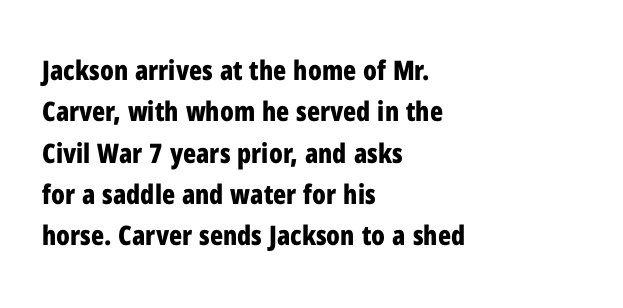
{"italic": "no", "bold": "yes", "underline": "no", "align": "left", "line_spacing": "normal", "line_spacing_ratio": 1.53, "letter_spacing": "normal", "letter_spacing_em": 0.0, "glyph_px": 27}
